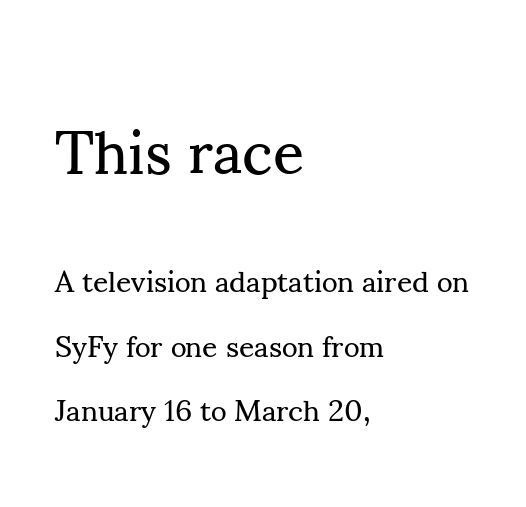
Q: Is the text bold? A: No.
Q: Is the text italic (slanted)? A: No, it is upright.
Q: Is the typeface a serif or a sans-serif typeface? A: Serif.
Q: Is the text underlined? A: No.
Q: How is the paragraph aligned? A: Left-aligned.
Q: Is the spacing between letters normal or unusually wide? A: Normal.
Q: Is the spacing between lines tight, normal or loose? A: Loose.
Q: Which block of text is set in a larger size, the first (top) or the second (bottom)? A: The first (top) one.
Q: Width (condensed, normal, or wide)? A: Normal.
Q: Stroke contrast? A: Medium.
Q: x-height? A: Small.
Q: Monospaced? A: No.
